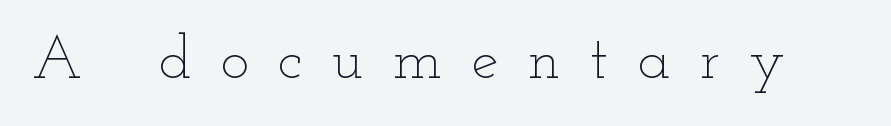
{"italic": "no", "bold": "no", "weight": "thin", "width": "wide", "stroke_contrast": "low", "x_height": "small", "monospaced": "no", "underline": "no", "letter_spacing": "wide", "letter_spacing_em": 0.48, "glyph_px": 61}
